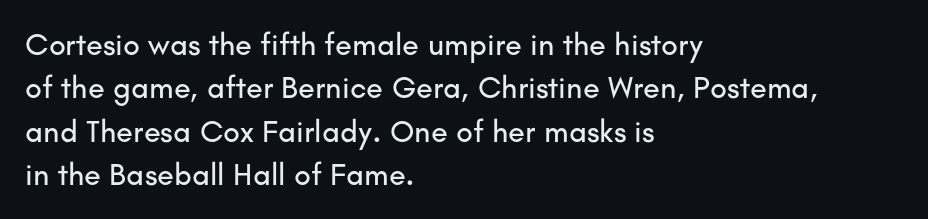
The image shows 31 px sans-serif type, upright; set left-aligned, normal line spacing (1.4x), normal letter spacing, not underlined; low stroke contrast and a small x-height.
